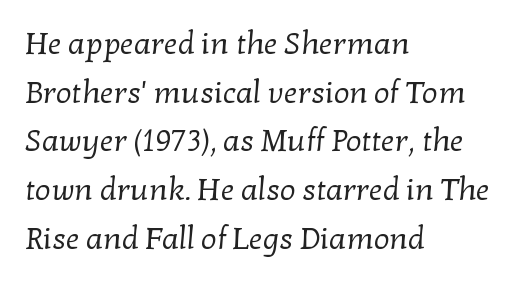
The image shows 31 px regular-weight serif type; set left-aligned, normal line spacing (1.57x), normal letter spacing, not underlined; low stroke contrast and a medium x-height.
